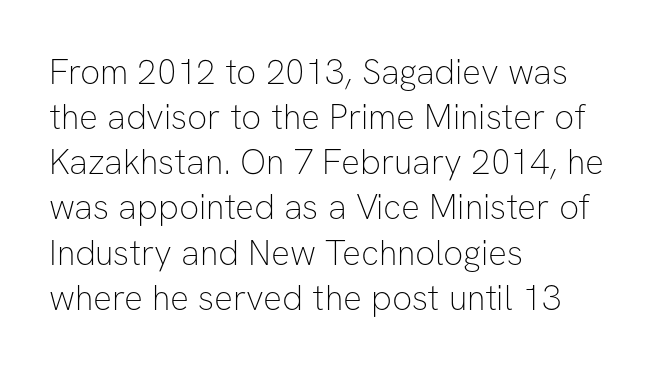
Q: Is the text bold? A: No.
Q: Is the text italic (slanted)? A: No, it is upright.
Q: Is the typeface a serif or a sans-serif typeface? A: Sans-serif.
Q: Is the text underlined? A: No.
Q: How is the paragraph aligned? A: Left-aligned.
Q: Is the spacing between letters normal or unusually wide? A: Normal.
Q: Is the spacing between lines tight, normal or loose? A: Normal.
Q: Width (condensed, normal, or wide)? A: Normal.
Q: Stroke contrast? A: Low.
Q: x-height? A: Medium.
Q: Monospaced? A: No.
